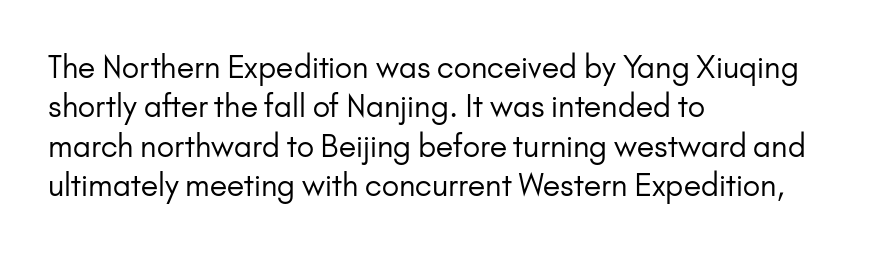
A bare baseline throughout the passage. Does the type have serifs? No, each stem ends abruptly. The rendering uses natural spacing where letterforms have individual widths. The typography opts for an upright posture over an oblique one.
